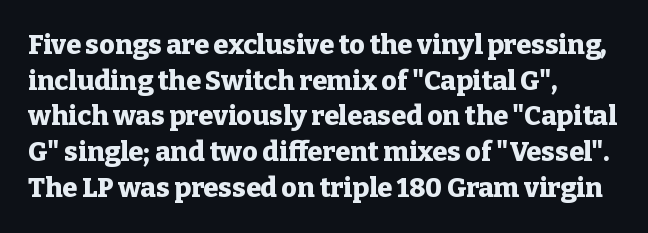
{"italic": "no", "bold": "yes", "underline": "no", "align": "left", "line_spacing": "normal", "line_spacing_ratio": 1.32, "letter_spacing": "normal", "letter_spacing_em": 0.0, "glyph_px": 27}
